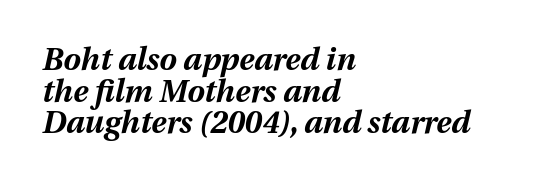
Q: Is the text bold? A: Yes.
Q: Is the text italic (slanted)? A: Yes, it leans right by about 12 degrees.
Q: Is the text underlined? A: No.
Q: How is the paragraph aligned? A: Left-aligned.
Q: Is the spacing between letters normal or unusually wide? A: Normal.
Q: Is the spacing between lines tight, normal or loose? A: Tight.
Q: Width (condensed, normal, or wide)? A: Normal.
Q: Stroke contrast? A: Medium.
Q: x-height? A: Medium.
Q: Monospaced? A: No.
